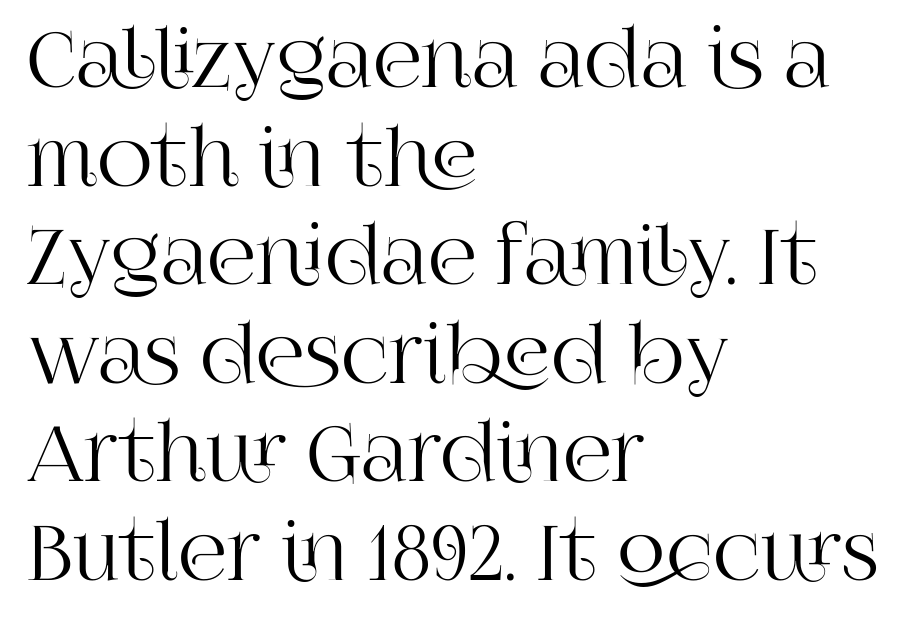
The image shows 77 px serif type, upright; set left-aligned, normal line spacing (1.28x), normal letter spacing, not underlined; high stroke contrast and a large x-height.
